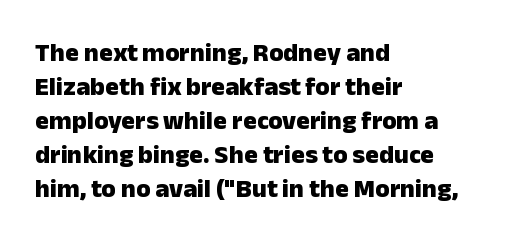
The image shows 26 px bold type, upright; set left-aligned, normal line spacing (1.31x), normal letter spacing, not underlined.
